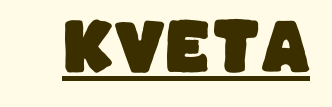
{"serif": "no", "width": "normal", "stroke_contrast": "low", "x_height": "large", "monospaced": "no", "underline": "yes", "letter_spacing": "normal", "letter_spacing_em": 0.0, "glyph_px": 61}
